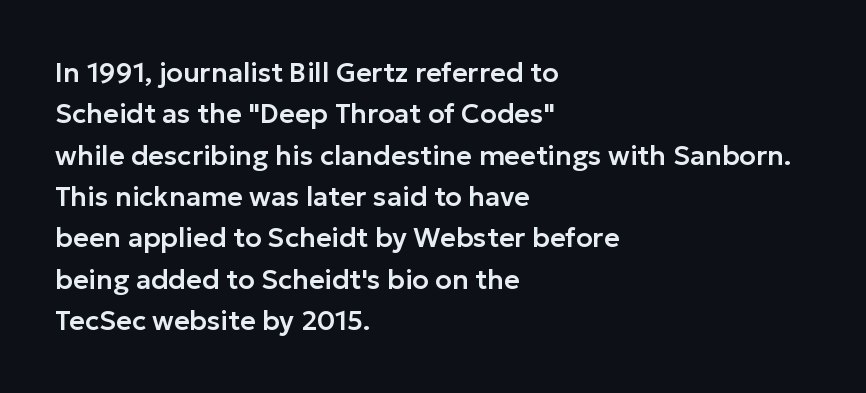
{"italic": "no", "underline": "no", "align": "left", "line_spacing": "normal", "line_spacing_ratio": 1.53, "letter_spacing": "normal", "letter_spacing_em": 0.0, "glyph_px": 27}
